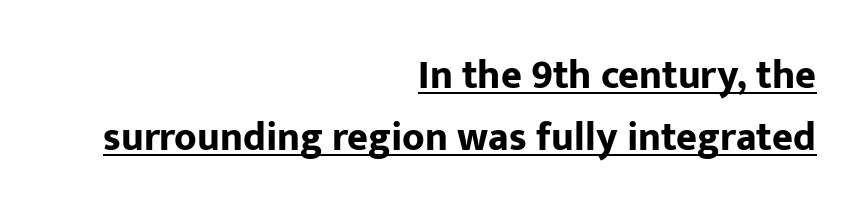
A full-strength bold gives these letters their thick strokes. The letters advance in unequal steps, a hallmark of proportional type. Emphasis is given by a line drawn under the lettering. The letters stand straight up with perfectly vertical stems. Nothing unusual about the tracking: characters are spaced as the font intends. Baseline-to-baseline distance is the conventional proportion of letter height.
